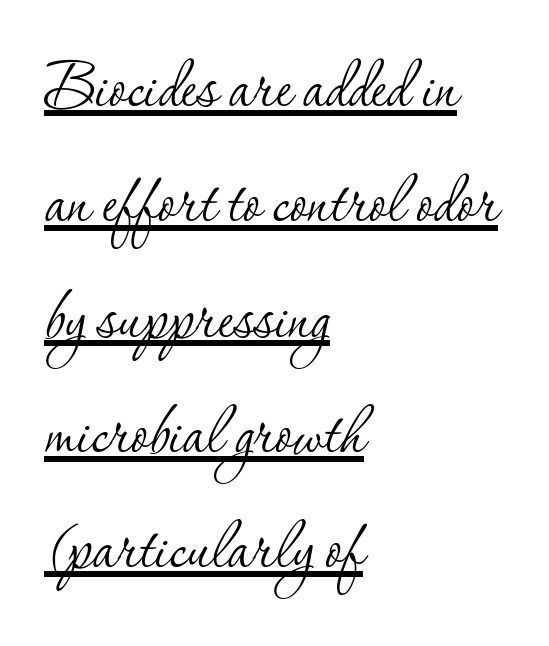
{"serif": "yes", "bold": "no", "weight": "thin", "width": "normal", "stroke_contrast": "low", "x_height": "small", "monospaced": "no", "underline": "yes", "align": "left", "line_spacing": "normal", "line_spacing_ratio": 1.46, "letter_spacing": "normal", "letter_spacing_em": 0.0, "glyph_px": 79}
